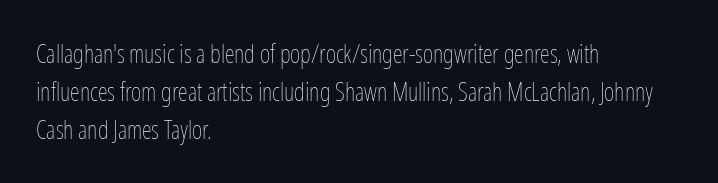
Q: Is the text bold? A: No.
Q: Is the text italic (slanted)? A: No, it is upright.
Q: Is the text underlined? A: No.
Q: How is the paragraph aligned? A: Left-aligned.
Q: Is the spacing between letters normal or unusually wide? A: Normal.
Q: Is the spacing between lines tight, normal or loose? A: Normal.
